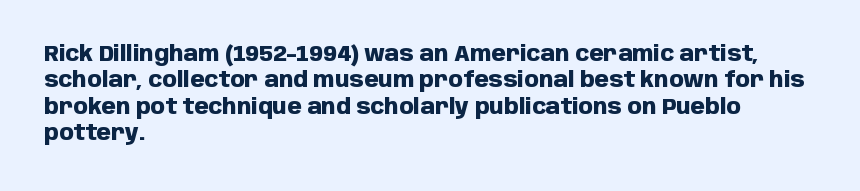
The image shows 21 px bold type, upright; set left-aligned, normal line spacing (1.26x), normal letter spacing, not underlined.
